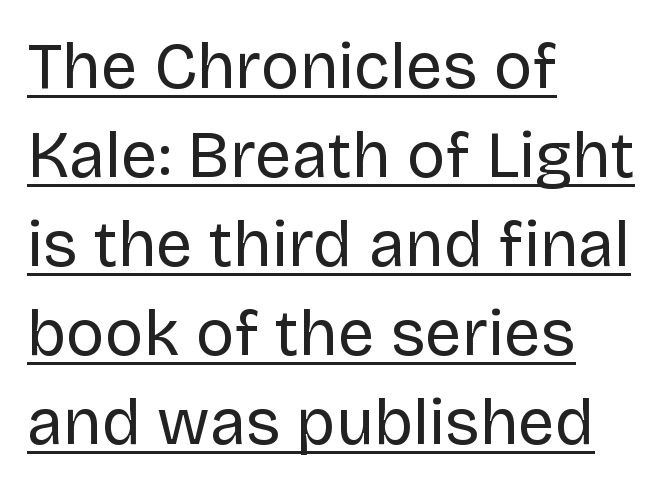
What's the leading like? Ordinary, nothing unusual. Compared with typical body copy, the letter spacing here is the same. The passage shown is not bold in any degree. The typesetter chose a ragged-right arrangement here.
